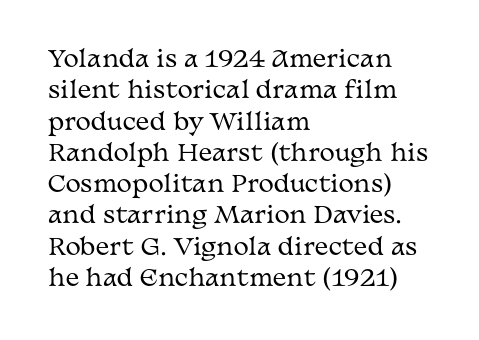
The image shows 23 px text type, upright; set left-aligned, normal line spacing (1.36x), normal letter spacing, not underlined.
